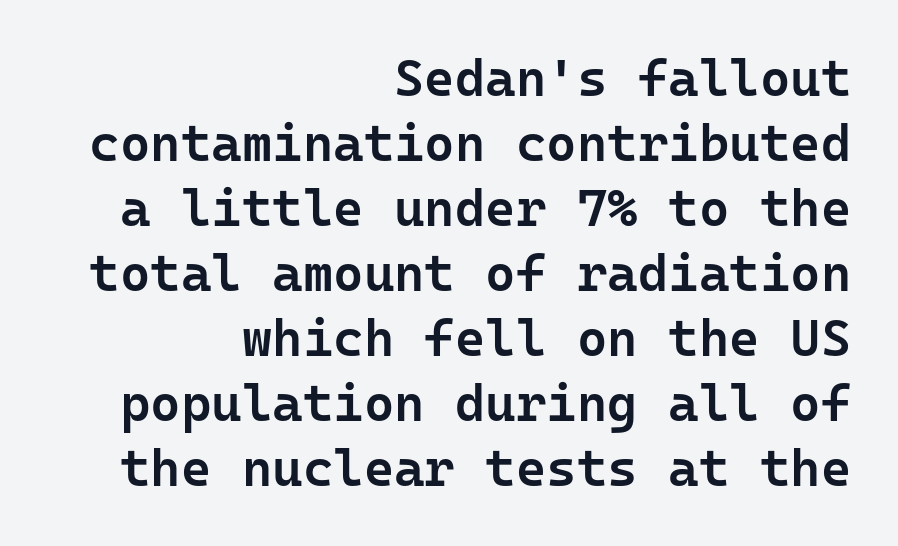
Q: Is the text bold? A: Semi-bold.
Q: Is the text italic (slanted)? A: No, it is upright.
Q: Is the typeface a serif or a sans-serif typeface? A: Sans-serif.
Q: Is the text underlined? A: No.
Q: How is the paragraph aligned? A: Right-aligned.
Q: Is the spacing between letters normal or unusually wide? A: Normal.
Q: Is the spacing between lines tight, normal or loose? A: Normal.
Q: Width (condensed, normal, or wide)? A: Normal.
Q: Stroke contrast? A: Low.
Q: x-height? A: Medium.
Q: Monospaced? A: Yes.
